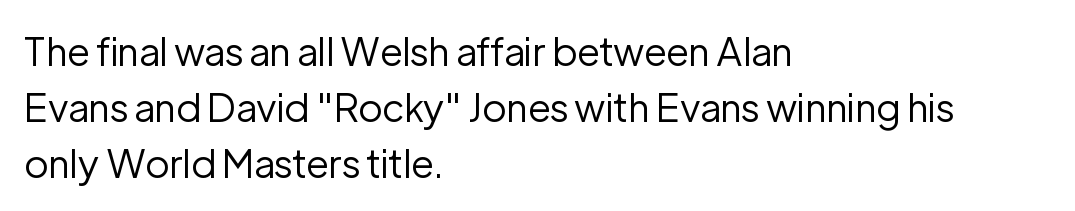
Q: Is the text bold? A: No.
Q: Is the text italic (slanted)? A: No, it is upright.
Q: Is the typeface a serif or a sans-serif typeface? A: Sans-serif.
Q: Is the text underlined? A: No.
Q: How is the paragraph aligned? A: Left-aligned.
Q: Is the spacing between letters normal or unusually wide? A: Normal.
Q: Is the spacing between lines tight, normal or loose? A: Normal.
Q: Width (condensed, normal, or wide)? A: Normal.
Q: Stroke contrast? A: Low.
Q: x-height? A: Medium.
Q: Monospaced? A: No.
